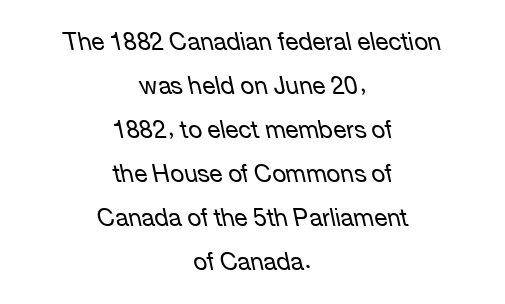
The image shows 24 px text type, italic (leaning left); set centered, line spacing 1.83x, normal letter spacing, not underlined.
